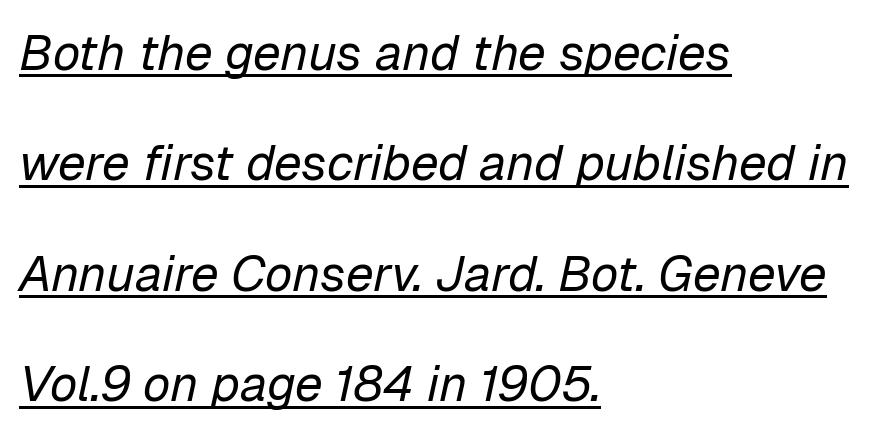
Q: Is the text bold? A: No.
Q: Is the text italic (slanted)? A: Yes, it leans right by about 12 degrees.
Q: Is the text underlined? A: Yes.
Q: How is the paragraph aligned? A: Left-aligned.
Q: Is the spacing between letters normal or unusually wide? A: Normal.
Q: Is the spacing between lines tight, normal or loose? A: Loose.
Q: Width (condensed, normal, or wide)? A: Normal.
Q: Stroke contrast? A: Low.
Q: x-height? A: Medium.
Q: Monospaced? A: No.
